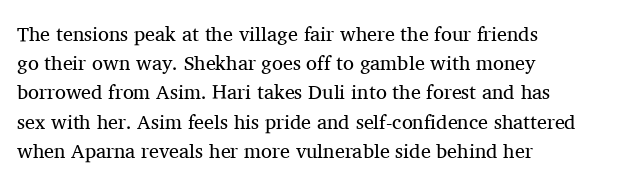
The image shows 20 px text type, upright; set left-aligned, normal line spacing (1.46x), normal letter spacing, not underlined.
